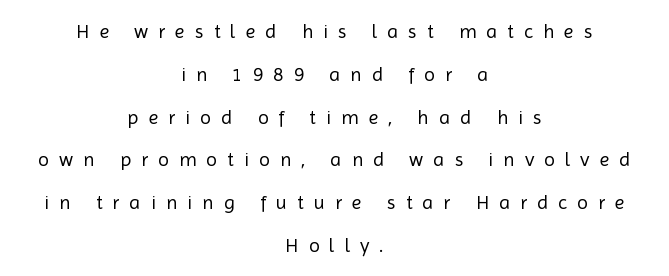
Caption: expanded tracking, letters set apart. A great deal of white space separates one row of letters from the next. Weight: in the light-to-regular range. When letters stand straight like this, we call the style roman or upright. Bare-footed words on every line. Both edges are ragged and mirror each other, which tells us the setting is centered.
